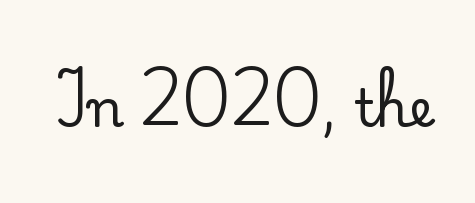
A typesetter would mark this as roman, not italic. Here the designer chose a conventional face with non-uniform glyph widths. The words here are not underlined. Short note: letters normally spaced. Are there feet on the stems? There are — it's a serif.
